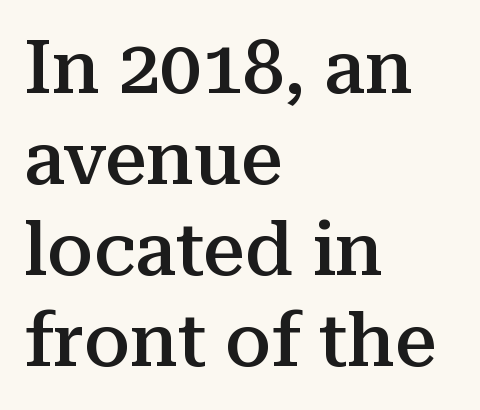
{"serif": "yes", "italic": "no", "bold": "semi", "weight": "semibold", "width": "normal", "stroke_contrast": "medium", "x_height": "medium", "monospaced": "no", "underline": "no", "align": "left", "line_spacing_ratio": 1.23, "letter_spacing": "normal", "letter_spacing_em": 0.0, "glyph_px": 74}
